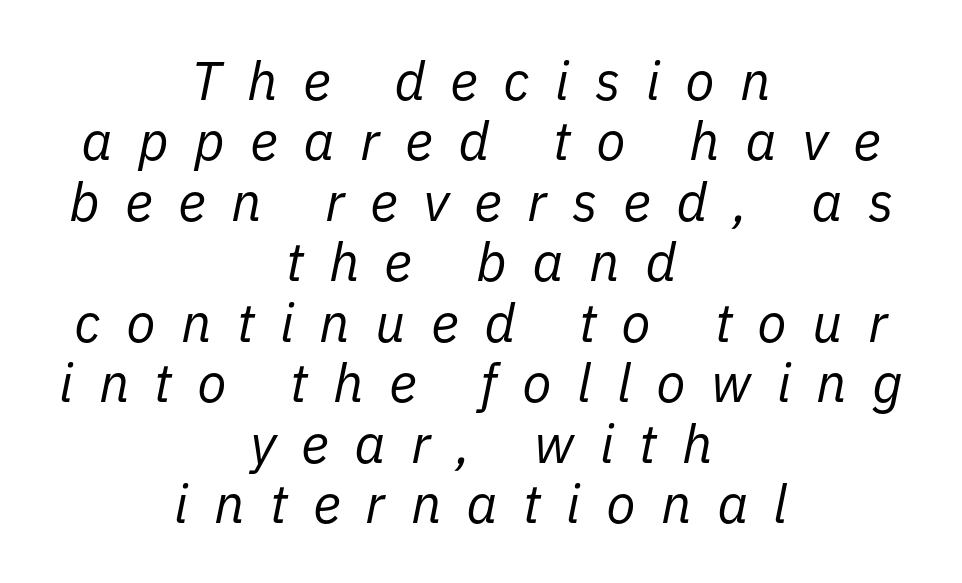
{"italic": "yes", "lean": "right", "slant_degrees": 11, "bold": "no", "weight": "regular", "width": "normal", "stroke_contrast": "low", "x_height": "medium", "monospaced": "no", "underline": "no", "align": "center", "line_spacing": "tight", "line_spacing_ratio": 1.12, "letter_spacing": "wide", "letter_spacing_em": 0.47, "glyph_px": 54}
